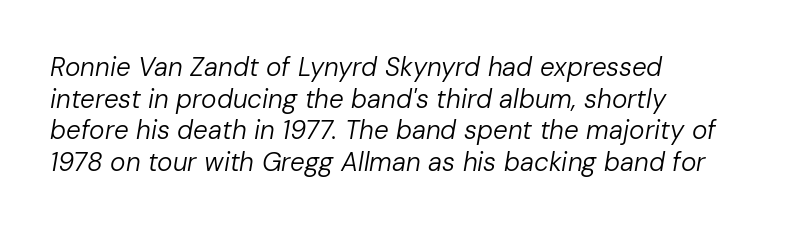
The glyphs look as if they've been sheared to an angle. There is no visible air inserted between adjacent glyphs. Short and long lines alike share a common starting point at left. These glyphs show unthickened strokes, regular width or finer. The words here are not underlined.
